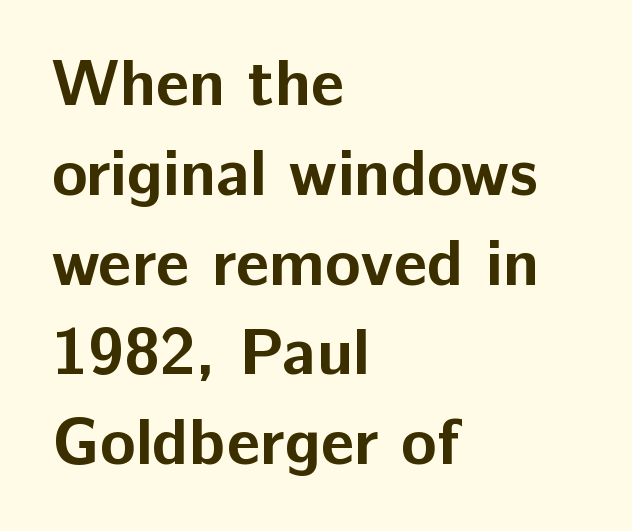
If you drew a line through each stem, it would be perfectly vertical. Looks like regular typesetting: each glyph gets only the width it needs. Vertical spacing — default. There is no visible air inserted between adjacent glyphs.
